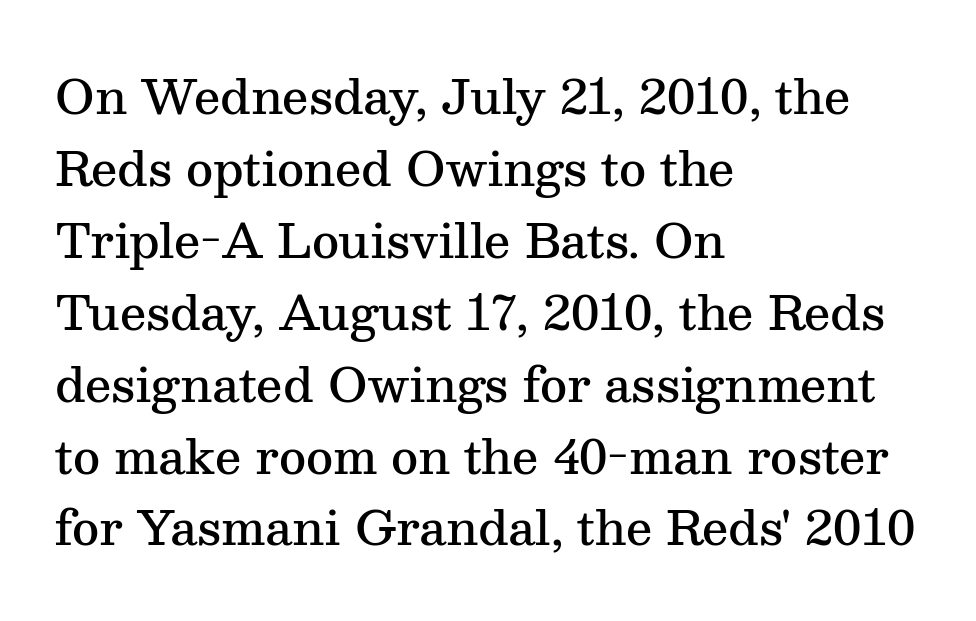
The image shows 47 px semibold serif type, upright; set left-aligned, normal line spacing (1.53x), normal letter spacing, not underlined; medium stroke contrast and a medium x-height.
